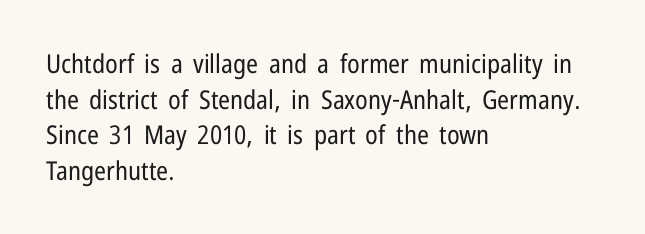
{"italic": "no", "bold": "no", "underline": "no", "align": "left", "line_spacing": "normal", "line_spacing_ratio": 1.37, "letter_spacing": "normal", "letter_spacing_em": 0.0, "glyph_px": 26}
